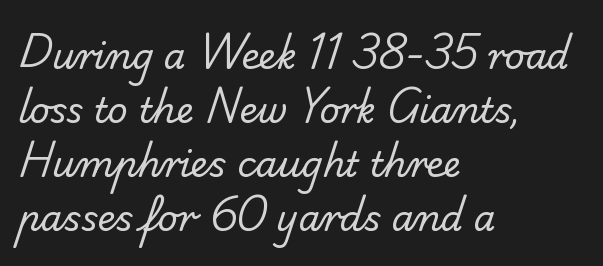
{"serif": "no", "bold": "no", "weight": "regular", "width": "normal", "stroke_contrast": "low", "x_height": "small", "monospaced": "no", "underline": "no", "align": "left", "line_spacing": "normal", "line_spacing_ratio": 1.54, "letter_spacing": "normal", "letter_spacing_em": 0.0, "glyph_px": 35}
